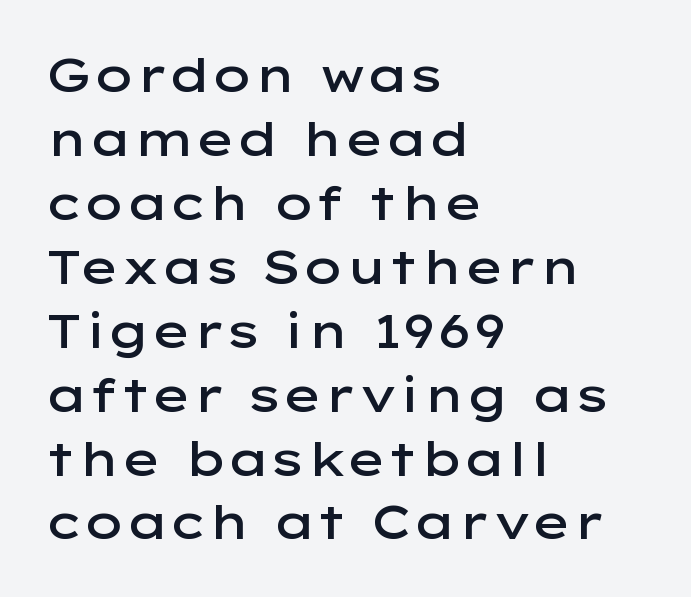
Line starts are locked; line ends wander. Examine the stroke ends and you'll find no serifs. The passage shown is semibold, sitting just below true bold. Tall strokes in this sample are plumb rather than angled.
